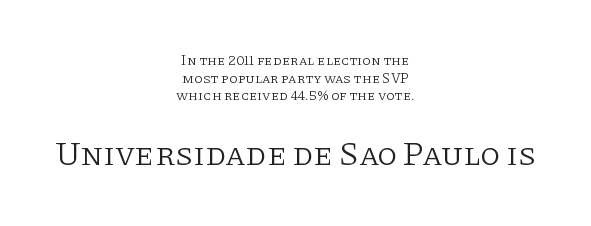
The image shows 33 px light serif type, upright; set centered, normal line spacing (1.26x), normal letter spacing, not underlined; the second (bottom) block is 2.36x larger; low stroke contrast and a large x-height.
